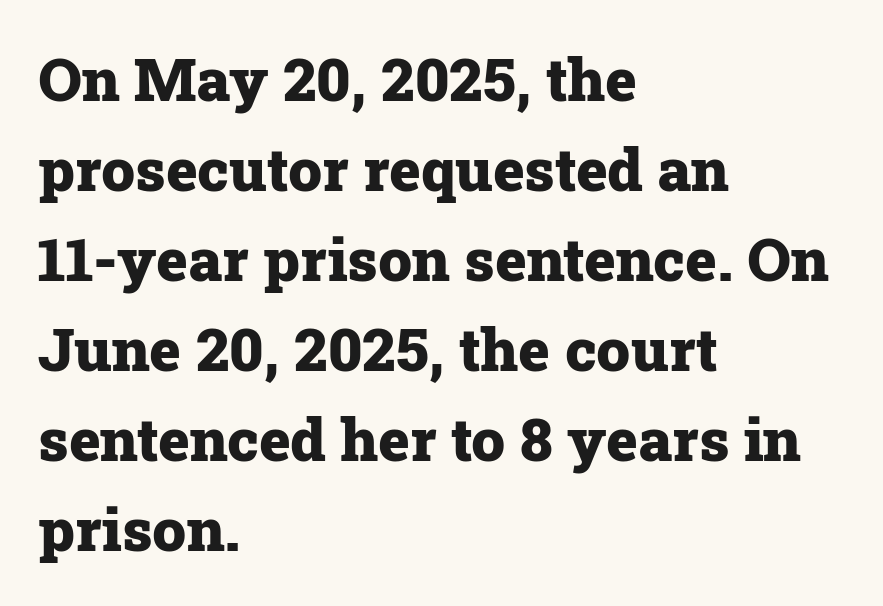
Serif or sans? Serif — the stroke terminals have little feet. Leading: standard. The gap between lines stays unmarked. Line beginnings align vertically; line endings do not.
